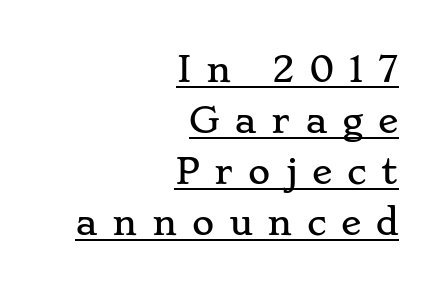
The image shows 34 px wide serif type, upright; set right-aligned, normal line spacing (1.5x), unusually wide letter spacing (+0.43 em), underlined; low stroke contrast and a small x-height.
